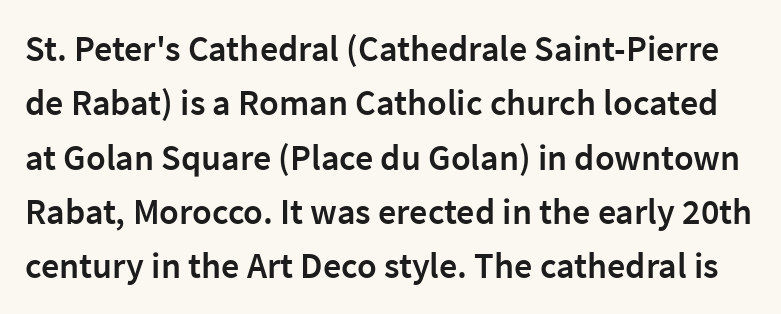
The image shows 36 px semibold sans-serif type, upright; set normal line spacing (1.51x), normal letter spacing, not underlined; low stroke contrast and a medium x-height.
